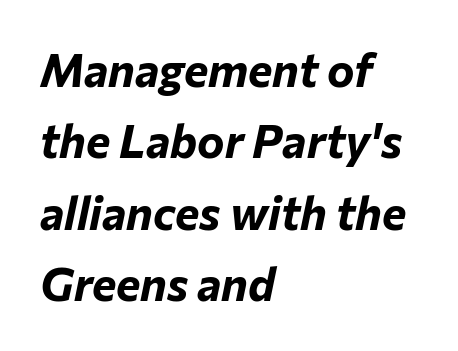
{"italic": "yes", "lean": "right", "slant_degrees": 12, "bold": "yes", "weight": "bold", "width": "normal", "stroke_contrast": "low", "x_height": "medium", "monospaced": "no", "underline": "no", "align": "left", "line_spacing": "normal", "line_spacing_ratio": 1.55, "letter_spacing": "normal", "letter_spacing_em": 0.0, "glyph_px": 46}
